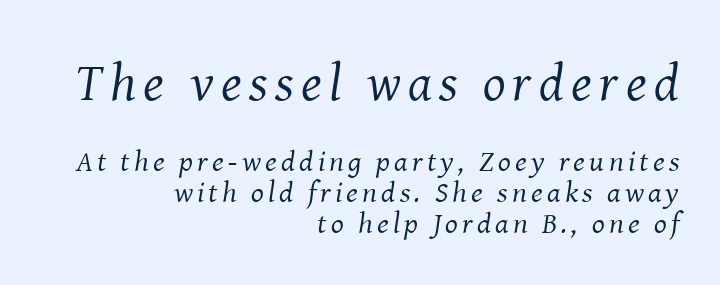
Two sizes are in play, and the larger belongs to the first block. The glyphs in this specimen are seriffed. Regarding leading, the lines here are crowded together. A clean baseline with only descenders dipping below it.
